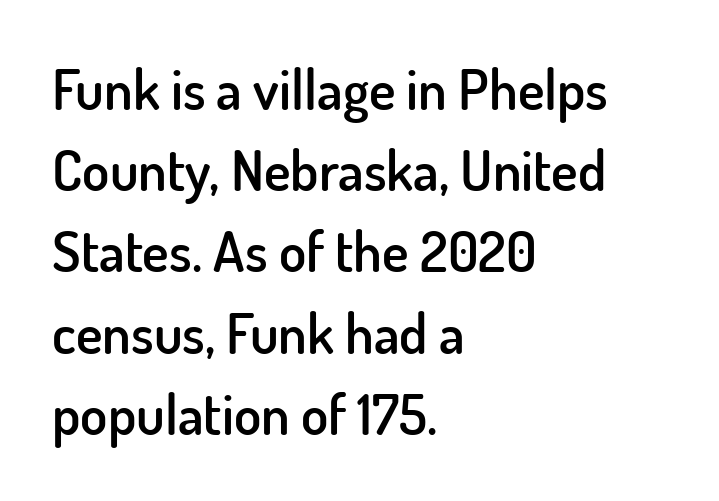
Does the type have serifs? No, each stem ends abruptly. This block has exactly the height ordinary leading produces. Nope, not italic — everything's standing straight. Line beginnings align vertically; line endings do not.
